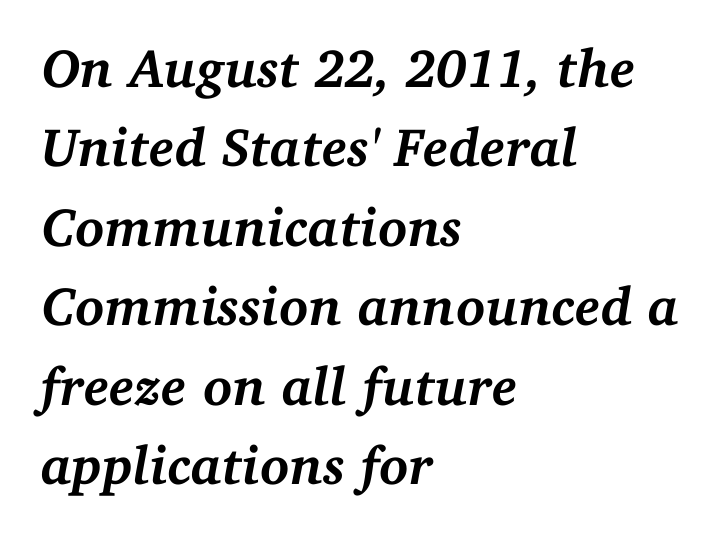
Spacing between characters is what you'd get straight out of the box. A typesetter would call this proportional, since set widths differ per character. Does the lettering tilt? It does — this is italic. A classic flush-left, rag-right setting is used for this passage. The rendering uses a moderate line-height, typical for paragraphs.
